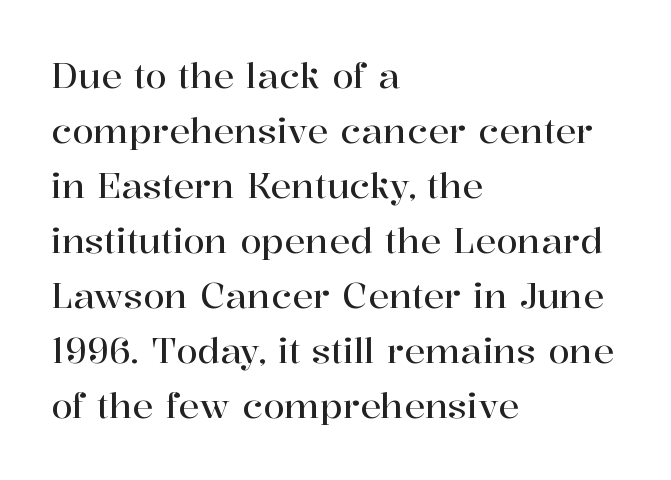
Q: Is the text italic (slanted)? A: No, it is upright.
Q: Is the typeface a serif or a sans-serif typeface? A: Serif.
Q: Is the text underlined? A: No.
Q: How is the paragraph aligned? A: Left-aligned.
Q: Is the spacing between letters normal or unusually wide? A: Normal.
Q: Is the spacing between lines tight, normal or loose? A: Normal.
Q: Width (condensed, normal, or wide)? A: Normal.
Q: Stroke contrast? A: High.
Q: x-height? A: Medium.
Q: Monospaced? A: No.
